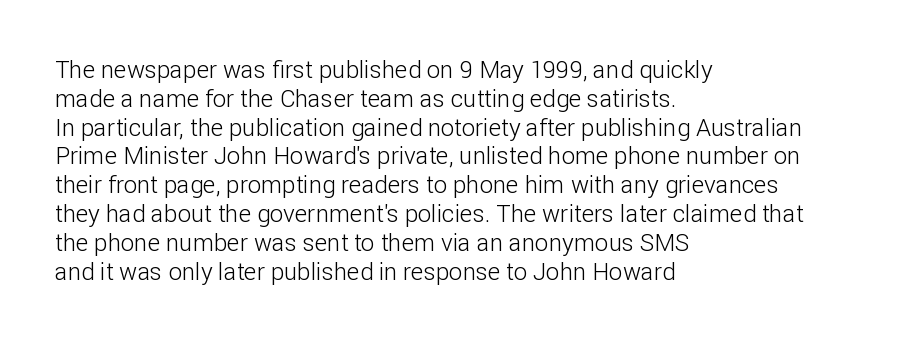
Horizontal alignment here is leftward, the default for most running prose. Is the stroke heavy? The answer is a plain regular-or-lighter. Posture: upright roman. The baseline area is clear. Between one letter and the next there's only the usual sliver of space.
